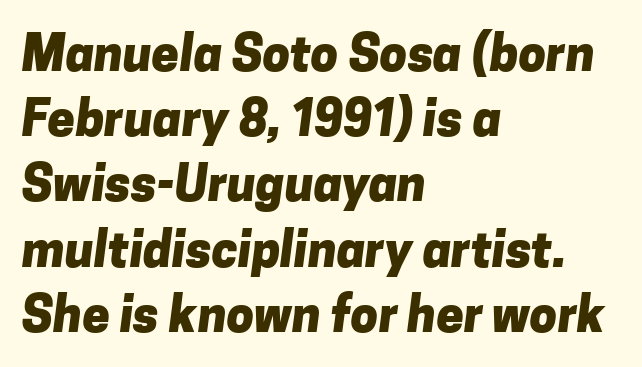
Q: Is the text bold? A: Yes.
Q: Is the typeface a serif or a sans-serif typeface? A: Sans-serif.
Q: Is the text underlined? A: No.
Q: How is the paragraph aligned? A: Left-aligned.
Q: Is the spacing between letters normal or unusually wide? A: Normal.
Q: Is the spacing between lines tight, normal or loose? A: Normal.
Q: Width (condensed, normal, or wide)? A: Normal.
Q: Stroke contrast? A: Low.
Q: x-height? A: Medium.
Q: Monospaced? A: No.
